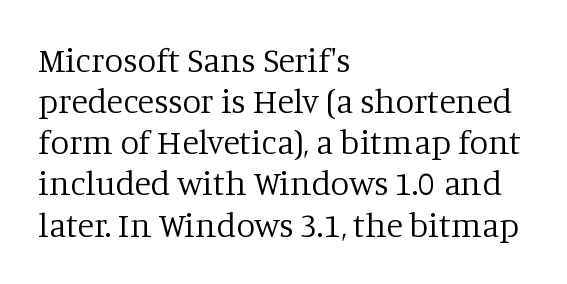
The image shows 34 px regular-weight serif type, upright; set left-aligned, line spacing 1.21x, normal letter spacing, not underlined; low stroke contrast and a large x-height.
